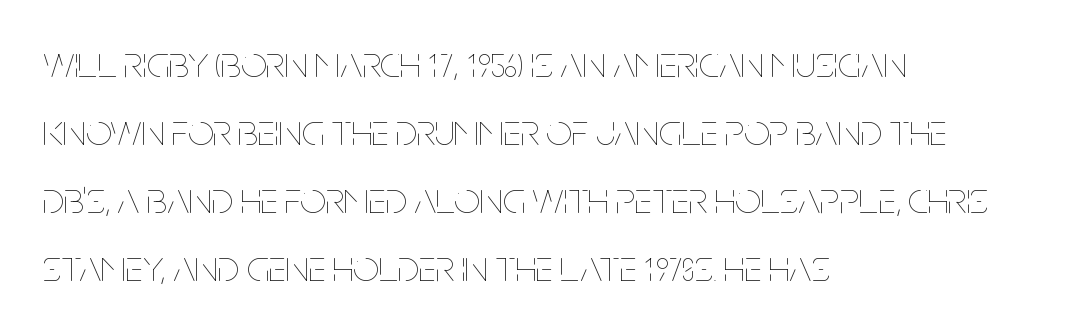
Q: Is the text bold? A: No.
Q: Is the text italic (slanted)? A: No, it is upright.
Q: Is the text underlined? A: No.
Q: How is the paragraph aligned? A: Left-aligned.
Q: Is the spacing between letters normal or unusually wide? A: Normal.
Q: Is the spacing between lines tight, normal or loose? A: Normal.
Q: Width (condensed, normal, or wide)? A: Condensed.
Q: Stroke contrast? A: Low.
Q: x-height? A: Large.
Q: Monospaced? A: No.
